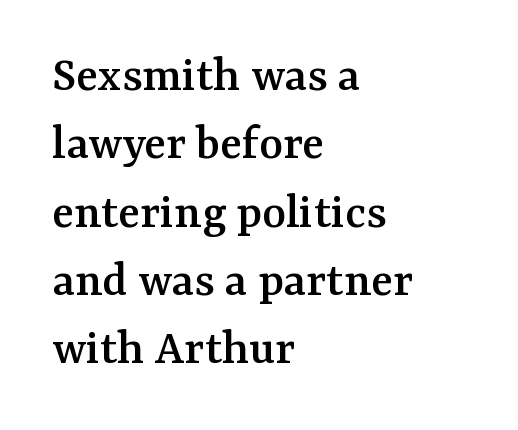
Q: Is the text italic (slanted)? A: No, it is upright.
Q: Is the typeface a serif or a sans-serif typeface? A: Serif.
Q: Is the text underlined? A: No.
Q: How is the paragraph aligned? A: Left-aligned.
Q: Is the spacing between letters normal or unusually wide? A: Normal.
Q: Is the spacing between lines tight, normal or loose? A: Normal.
Q: Width (condensed, normal, or wide)? A: Normal.
Q: Stroke contrast? A: Medium.
Q: x-height? A: Medium.
Q: Monospaced? A: No.
